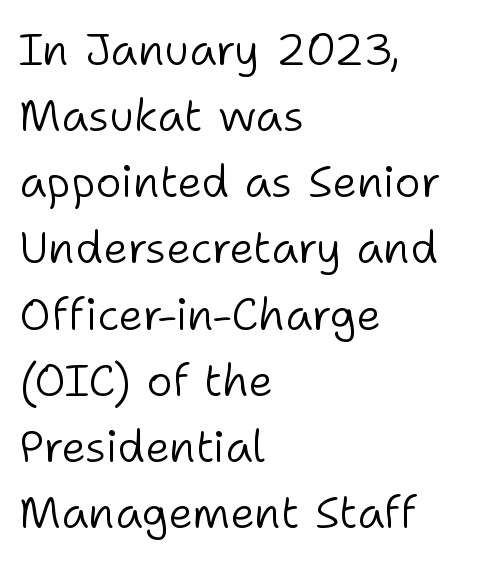
The image shows 45 px light sans-serif type, upright; set left-aligned, normal line spacing (1.47x), normal letter spacing, not underlined; low stroke contrast and a medium x-height.
